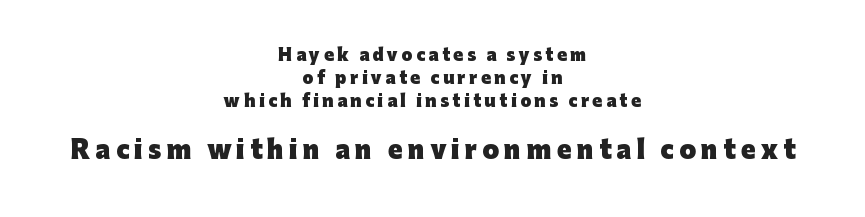
This sample keeps an unexceptional amount of space between lines. This is roman type, the default non-slanted kind. The strip under each line holds only bare page. Compared with a flush-left layout, this one balances lines on the center instead.
